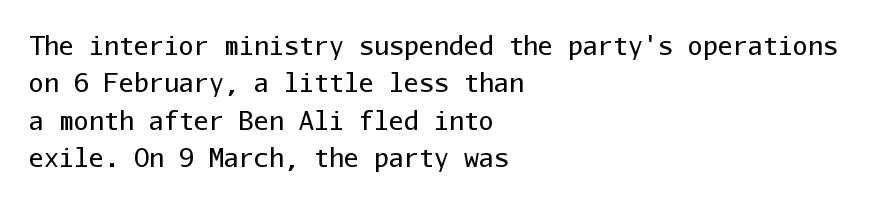
Q: Is the text bold? A: No.
Q: Is the text italic (slanted)? A: No, it is upright.
Q: Is the text underlined? A: No.
Q: How is the paragraph aligned? A: Left-aligned.
Q: Is the spacing between letters normal or unusually wide? A: Normal.
Q: Is the spacing between lines tight, normal or loose? A: Normal.
